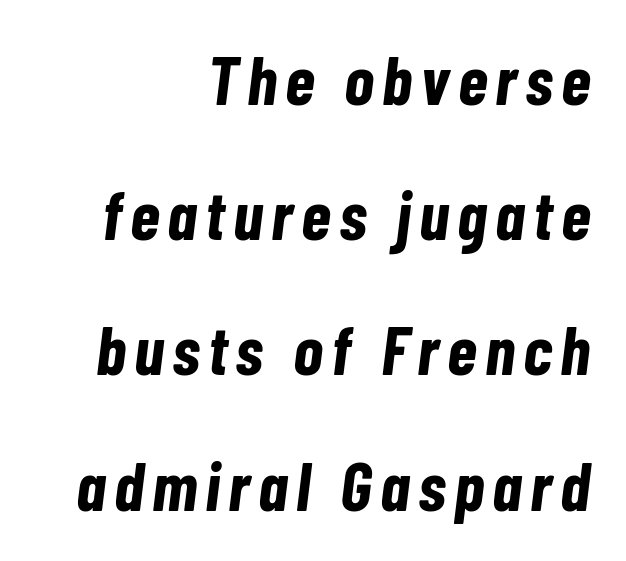
The image shows 69 px bold, condensed type, italic (leaning right); set right-aligned, loose line spacing (1.96x), not underlined; low stroke contrast and a medium x-height.
